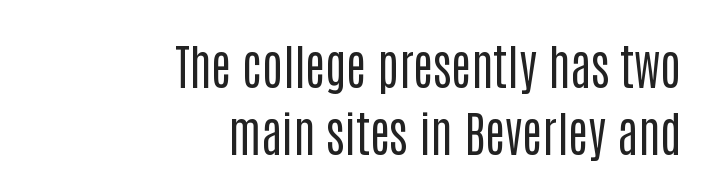
Q: Is the text bold? A: No.
Q: Is the text italic (slanted)? A: No, it is upright.
Q: Is the typeface a serif or a sans-serif typeface? A: Sans-serif.
Q: Is the text underlined? A: No.
Q: How is the paragraph aligned? A: Right-aligned.
Q: Is the spacing between letters normal or unusually wide? A: Normal.
Q: Is the spacing between lines tight, normal or loose? A: Normal.
Q: Width (condensed, normal, or wide)? A: Condensed.
Q: Stroke contrast? A: Low.
Q: x-height? A: Large.
Q: Monospaced? A: No.
